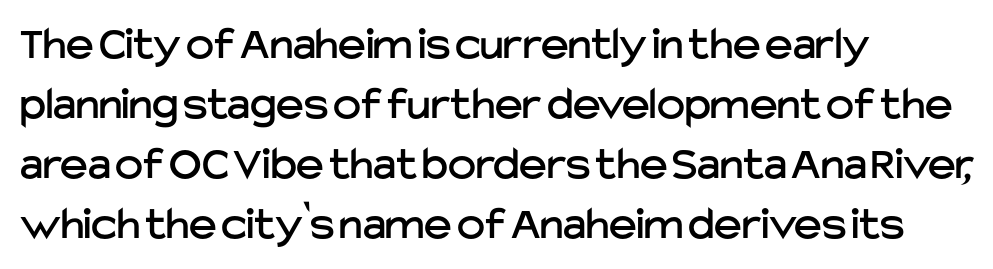
{"serif": "no", "italic": "no", "width": "normal", "stroke_contrast": "low", "x_height": "medium", "monospaced": "no", "underline": "no", "align": "left", "line_spacing": "normal", "line_spacing_ratio": 1.28, "letter_spacing": "normal", "letter_spacing_em": 0.0, "glyph_px": 47}
